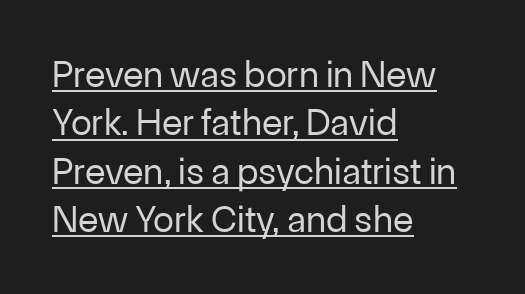
Q: Is the text bold? A: No.
Q: Is the text italic (slanted)? A: No, it is upright.
Q: Is the typeface a serif or a sans-serif typeface? A: Sans-serif.
Q: Is the text underlined? A: Yes.
Q: How is the paragraph aligned? A: Left-aligned.
Q: Is the spacing between letters normal or unusually wide? A: Normal.
Q: Is the spacing between lines tight, normal or loose? A: Normal.
Q: Width (condensed, normal, or wide)? A: Normal.
Q: Stroke contrast? A: Low.
Q: x-height? A: Medium.
Q: Monospaced? A: No.
